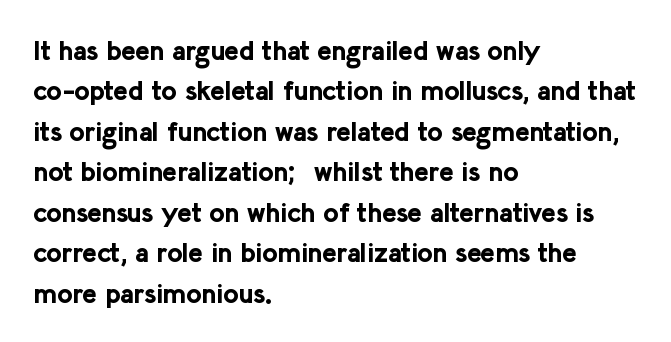
The image shows 27 px bold type, upright; set left-aligned, normal line spacing (1.5x), normal letter spacing, not underlined.
